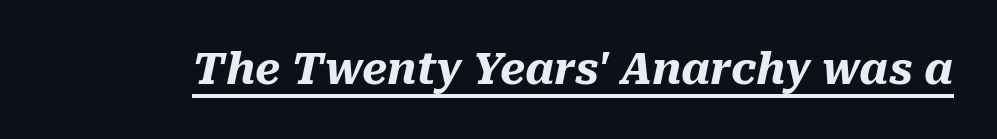
The strokes are fattened all the way to bold. Words appear dense and cohesive because spacing is normal. Each line of the rendering has a horizontal stroke beneath the glyphs. The letters are slanted; this is an italic face.
